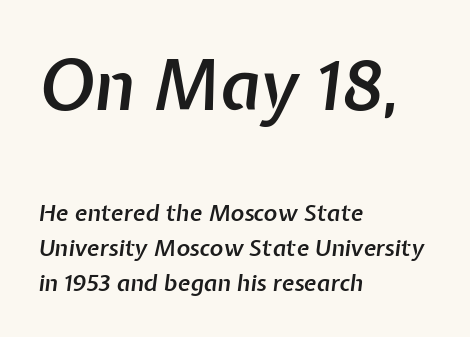
The image shows 69 px semibold type, italic (leaning right); set left-aligned, normal line spacing (1.51x), normal letter spacing, not underlined; the first (top) block is 3.0x larger; low stroke contrast and a medium x-height.
